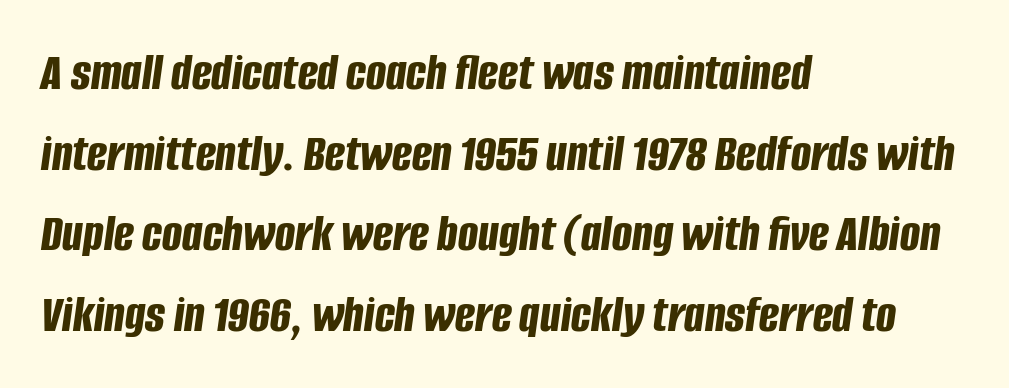
The image shows 53 px bold, condensed type, italic (leaning right); set left-aligned, normal line spacing (1.52x), normal letter spacing, not underlined; low stroke contrast and a large x-height.
